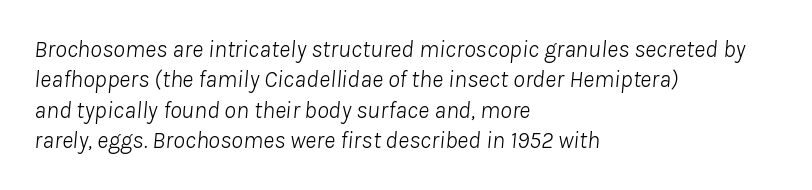
The leading is moderate, giving the passage an even texture. Notice how the passage keeps a crisp vertical edge on the left only. Quick note: underline off. Is the type slanted? Yes — the strokes lean at a clear angle.
